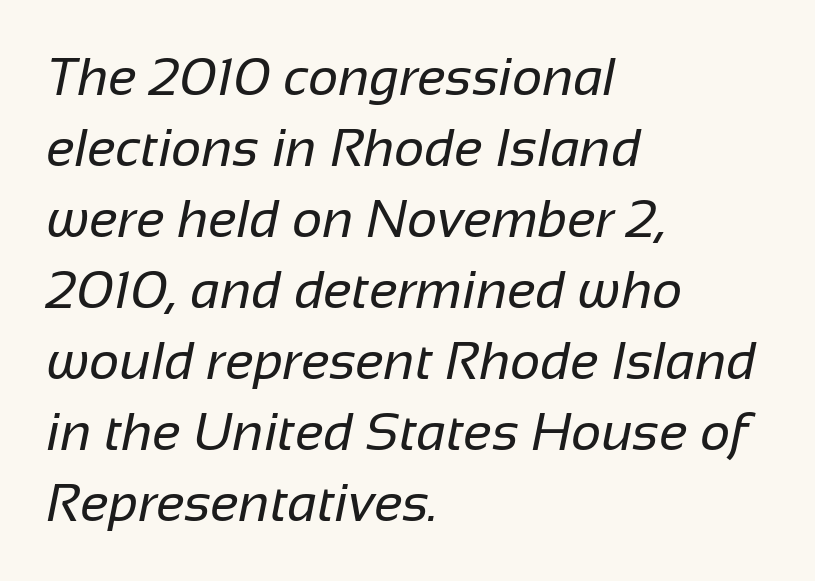
{"serif": "no", "bold": "no", "weight": "regular", "width": "normal", "stroke_contrast": "low", "x_height": "medium", "monospaced": "no", "underline": "no", "align": "left", "line_spacing": "normal", "line_spacing_ratio": 1.34, "letter_spacing": "normal", "letter_spacing_em": 0.0, "glyph_px": 53}
